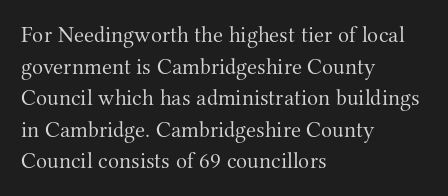
The image shows 23 px text type, upright; set left-aligned, normal line spacing (1.37x), normal letter spacing, not underlined.
